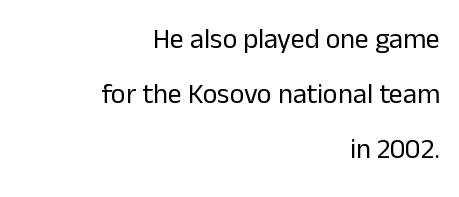
Q: Is the text bold? A: No.
Q: Is the text italic (slanted)? A: No, it is upright.
Q: Is the typeface a serif or a sans-serif typeface? A: Sans-serif.
Q: Is the text underlined? A: No.
Q: How is the paragraph aligned? A: Right-aligned.
Q: Is the spacing between letters normal or unusually wide? A: Normal.
Q: Is the spacing between lines tight, normal or loose? A: Loose.
Q: Width (condensed, normal, or wide)? A: Normal.
Q: Stroke contrast? A: Low.
Q: x-height? A: Medium.
Q: Monospaced? A: No.
